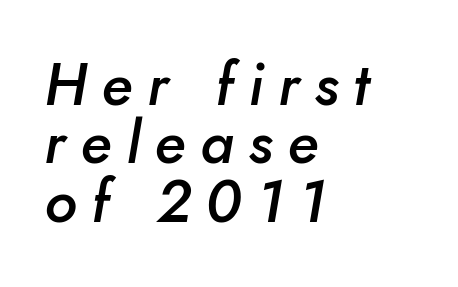
{"italic": "yes", "lean": "right", "slant_degrees": 10, "bold": "semi", "weight": "semibold", "width": "normal", "stroke_contrast": "low", "x_height": "small", "monospaced": "no", "underline": "no", "align": "left", "line_spacing": "tight", "line_spacing_ratio": 0.99, "letter_spacing": "wide", "letter_spacing_em": 0.25, "glyph_px": 59}
